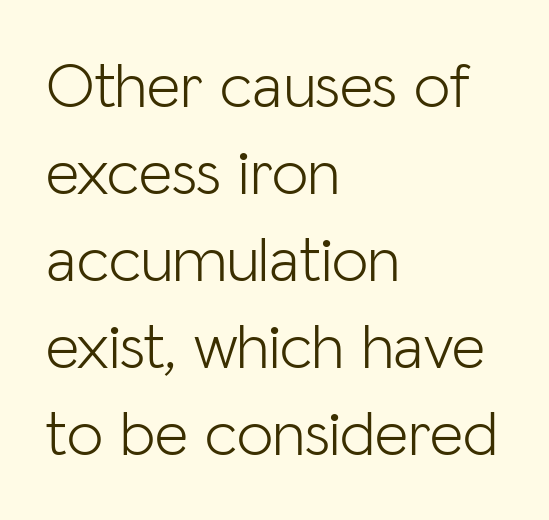
Q: Is the text bold? A: No.
Q: Is the text italic (slanted)? A: No, it is upright.
Q: Is the typeface a serif or a sans-serif typeface? A: Sans-serif.
Q: Is the text underlined? A: No.
Q: How is the paragraph aligned? A: Left-aligned.
Q: Is the spacing between letters normal or unusually wide? A: Normal.
Q: Is the spacing between lines tight, normal or loose? A: Normal.
Q: Width (condensed, normal, or wide)? A: Normal.
Q: Stroke contrast? A: Low.
Q: x-height? A: Medium.
Q: Monospaced? A: No.
